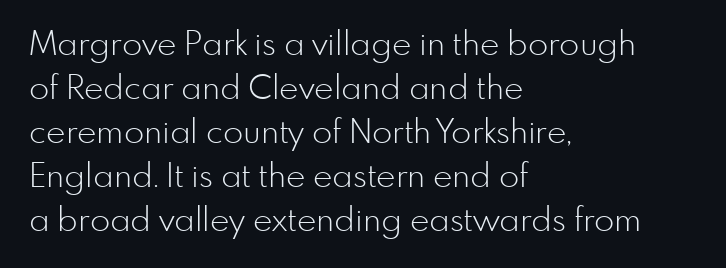
Does the copy run flush right? No — it runs flush left. These lines are rendered in a variable-pitch font. The letters sit at their default tracking, neither squeezed nor spread. Check where the strokes stop: nothing finishes them off — pure sans. The baseline area is clear.
